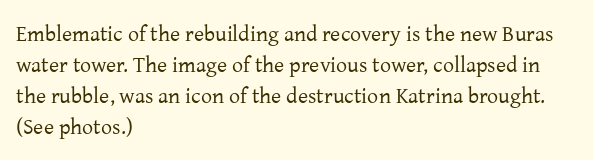
The words here are not underlined. Default kerning and tracking; the words read as compact shapes. The paragraph shown leans on its left margin. Posture: straight, roman, zero tilt. Vertical stems look standard width or narrower in stroke. Vertical spacing — default.
